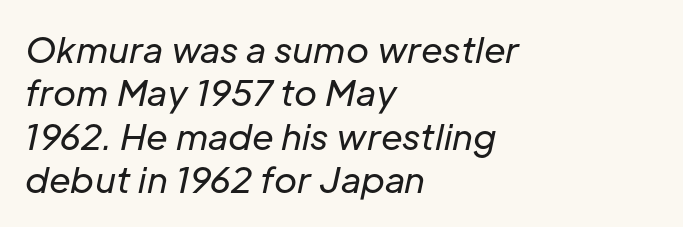
The image shows 35 px regular-weight type, italic (leaning right); set left-aligned, line spacing 1.24x, normal letter spacing, not underlined; low stroke contrast and a medium x-height.
